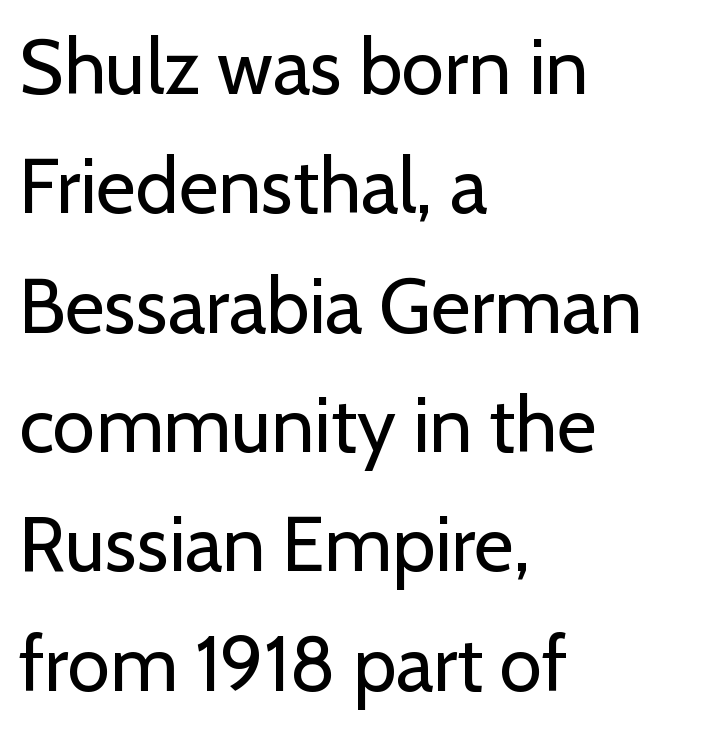
Q: Is the text bold? A: No.
Q: Is the text italic (slanted)? A: No, it is upright.
Q: Is the typeface a serif or a sans-serif typeface? A: Sans-serif.
Q: Is the text underlined? A: No.
Q: How is the paragraph aligned? A: Left-aligned.
Q: Is the spacing between letters normal or unusually wide? A: Normal.
Q: Is the spacing between lines tight, normal or loose? A: Normal.
Q: Width (condensed, normal, or wide)? A: Normal.
Q: Stroke contrast? A: Low.
Q: x-height? A: Medium.
Q: Monospaced? A: No.
